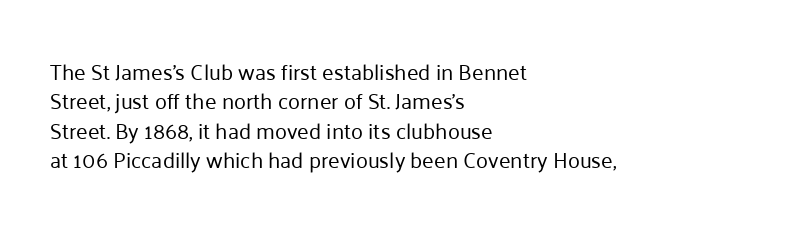
{"italic": "no", "bold": "no", "underline": "no", "align": "left", "line_spacing": "normal", "line_spacing_ratio": 1.34, "letter_spacing": "normal", "letter_spacing_em": 0.0, "glyph_px": 22}
